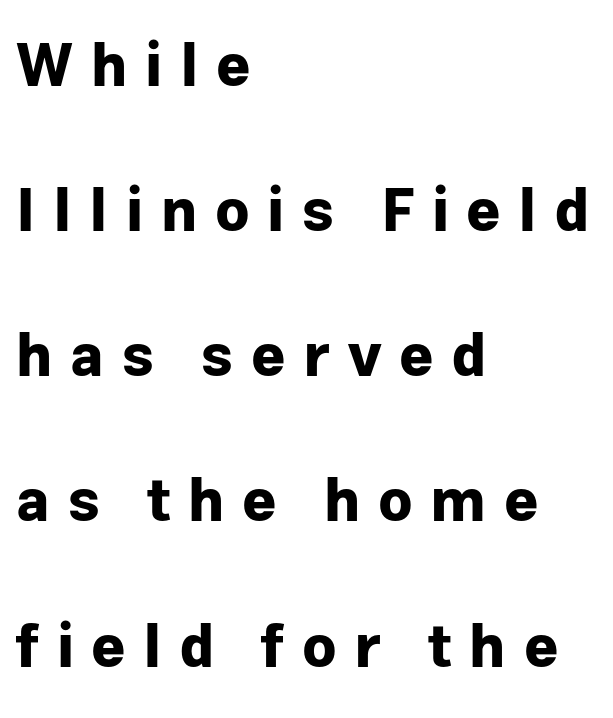
These lines are set flush left with a ragged right edge. Leading: increased. Character widths vary here, with narrow letters taking less room than wide ones. In terms of posture, this sample is upright. Is the type bold? Yes — the strokes are clearly thick and heavy. Plain, unruled lines of type.
